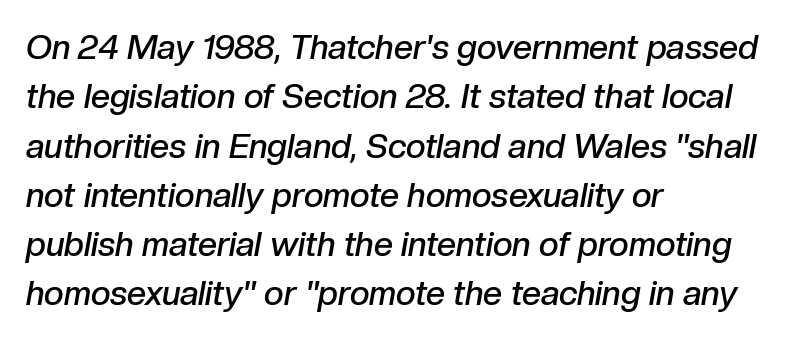
Q: Is the text bold? A: Semi-bold.
Q: Is the text italic (slanted)? A: Yes, it leans right by about 10 degrees.
Q: Is the text underlined? A: No.
Q: How is the paragraph aligned? A: Left-aligned.
Q: Is the spacing between letters normal or unusually wide? A: Normal.
Q: Is the spacing between lines tight, normal or loose? A: Normal.
Q: Width (condensed, normal, or wide)? A: Normal.
Q: Stroke contrast? A: Low.
Q: x-height? A: Medium.
Q: Monospaced? A: No.
